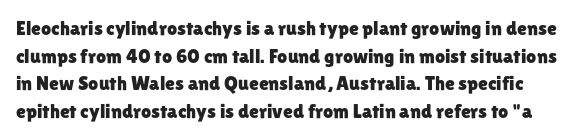
Q: Is the text italic (slanted)? A: No, it is upright.
Q: Is the text underlined? A: No.
Q: Is the spacing between letters normal or unusually wide? A: Normal.
Q: Is the spacing between lines tight, normal or loose? A: Normal.
